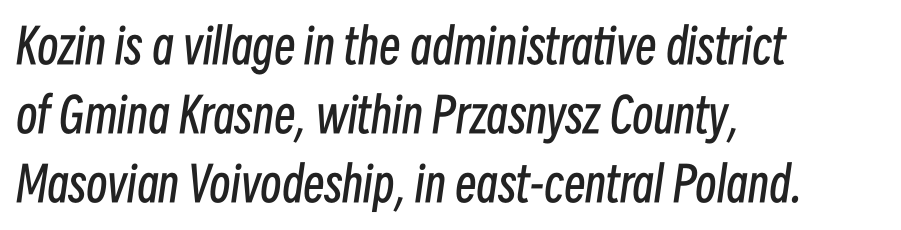
Q: Is the text bold? A: No.
Q: Is the text italic (slanted)? A: Yes, it leans right by about 8 degrees.
Q: Is the text underlined? A: No.
Q: How is the paragraph aligned? A: Left-aligned.
Q: Is the spacing between letters normal or unusually wide? A: Normal.
Q: Is the spacing between lines tight, normal or loose? A: Normal.
Q: Width (condensed, normal, or wide)? A: Condensed.
Q: Stroke contrast? A: Low.
Q: x-height? A: Medium.
Q: Monospaced? A: No.
